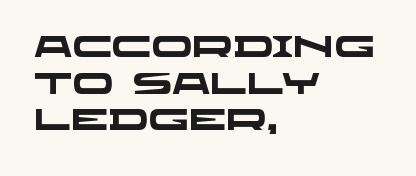
The words here are not underlined. A typesetter would call this proportional, since set widths differ per character. Line beginnings align vertically; line endings do not. This rendering leaves character spacing at its baseline value. A dark, heavy texture on the line: the type is bold. In terms of letterform style, serifs are entirely absent.
